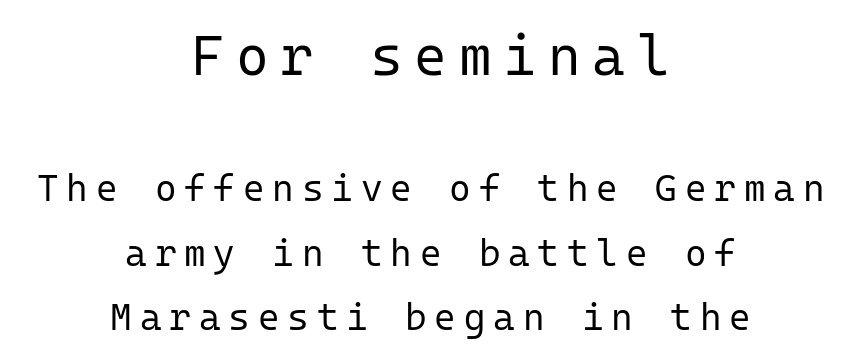
The letters march in equal steps, a hallmark of fixed-pitch type. The type family on display is of the sans-serif kind. Visually the block forms a symmetrical silhouette, jagged on both flanks. No italicization has been applied; the sample stays upright.
